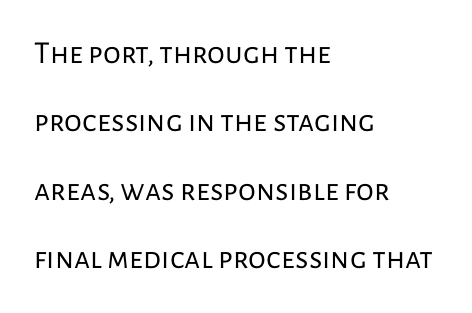
{"serif": "no", "italic": "no", "bold": "no", "weight": "regular", "width": "normal", "stroke_contrast": "low", "x_height": "medium", "monospaced": "no", "underline": "no", "align": "left", "line_spacing": "loose", "line_spacing_ratio": 2.14, "letter_spacing": "normal", "letter_spacing_em": 0.0, "glyph_px": 32}
